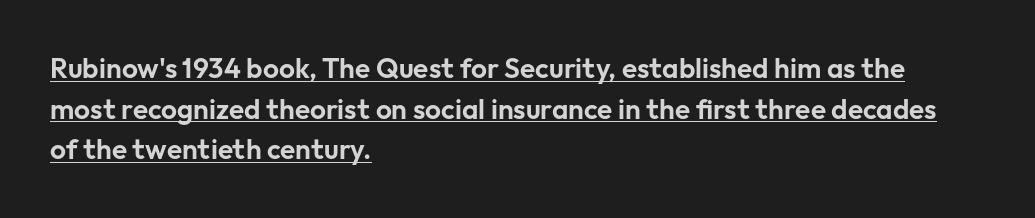
The image shows 28 px sans-serif type, upright; set left-aligned, normal line spacing (1.45x), normal letter spacing, underlined; low stroke contrast and a medium x-height.
